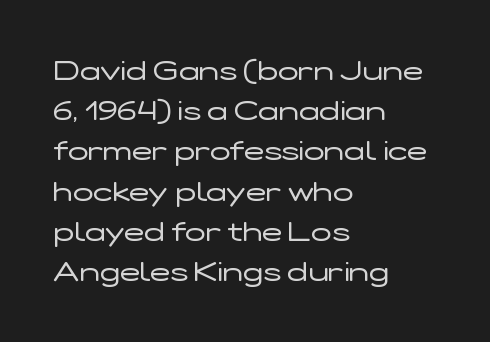
{"italic": "no", "bold": "no", "underline": "no", "align": "left", "line_spacing": "normal", "line_spacing_ratio": 1.49, "letter_spacing": "normal", "letter_spacing_em": 0.0, "glyph_px": 27}
